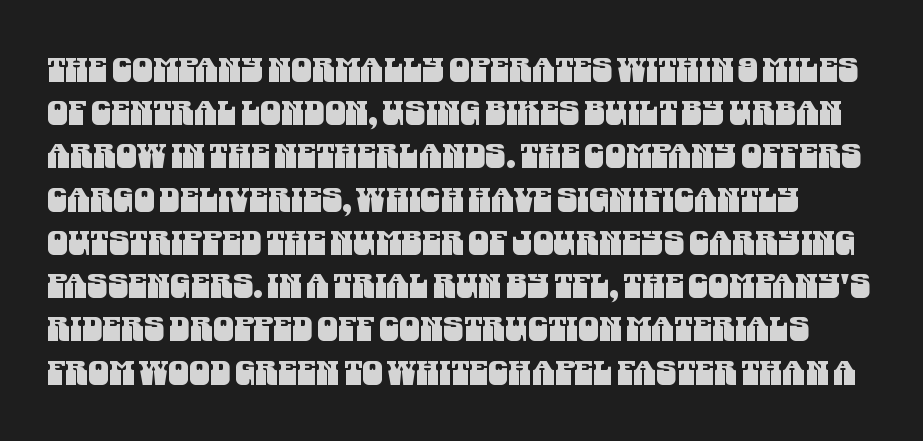
The image shows 33 px condensed sans-serif type; set normal line spacing (1.31x), normal letter spacing, not underlined; medium stroke contrast and a large x-height.
